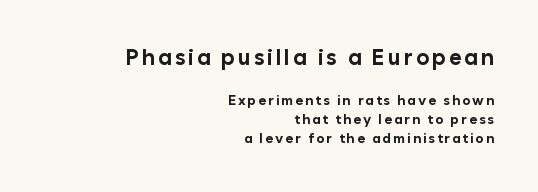
Q: Is the text bold? A: Yes.
Q: Is the text italic (slanted)? A: No, it is upright.
Q: Is the text underlined? A: No.
Q: How is the paragraph aligned? A: Right-aligned.
Q: Is the spacing between lines tight, normal or loose? A: Normal.
Q: Which block of text is set in a larger size, the first (top) or the second (bottom)? A: The first (top) one.
